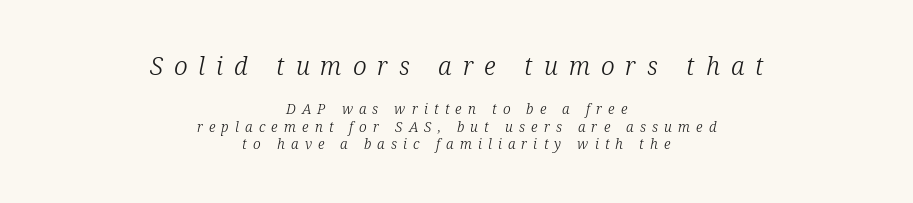
Q: Is the text bold? A: No.
Q: Is the text italic (slanted)? A: Yes, it leans right by about 12 degrees.
Q: Is the text underlined? A: No.
Q: How is the paragraph aligned? A: Centered.
Q: Is the spacing between letters normal or unusually wide? A: Unusually wide.
Q: Is the spacing between lines tight, normal or loose? A: Normal.
Q: Which block of text is set in a larger size, the first (top) or the second (bottom)? A: The first (top) one.
